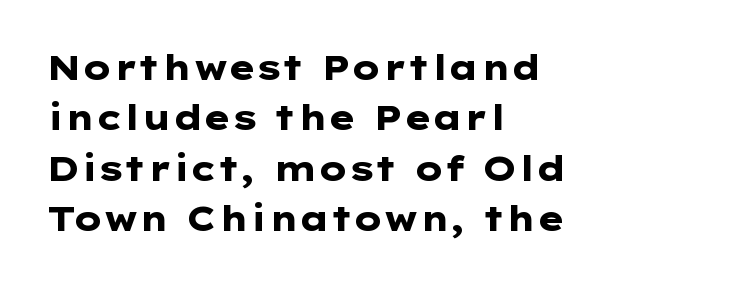
A typesetter would mark this as roman, not italic. Look at the tracking — it's just the regular setting, nothing added. Bare-footed words on every line. The typesetter chose a ragged-right arrangement here. Is there much room between lines? A standard amount, neither cramped nor airy.
